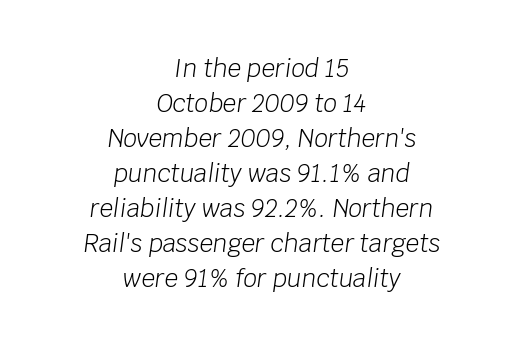
The block of text has a typical density, with ordinary space between rows. The face used here is rendered with its standard letterfit. The rendering applies a slant to the glyphs. Decoration check: the copy has no underline. Each line is balanced around a shared central axis.
